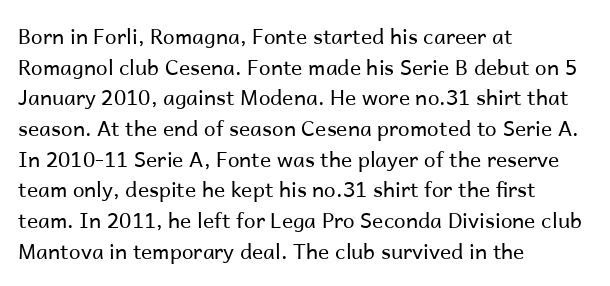
The image shows 21 px text type, upright; set left-aligned, normal line spacing (1.46x), normal letter spacing, not underlined.
